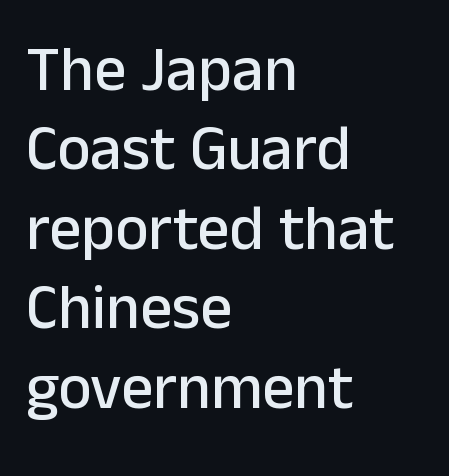
Descenders hang freely into open space. What kind of face is this? One without serifs — a sans. Upright lettering throughout. Letter spacing: default.
